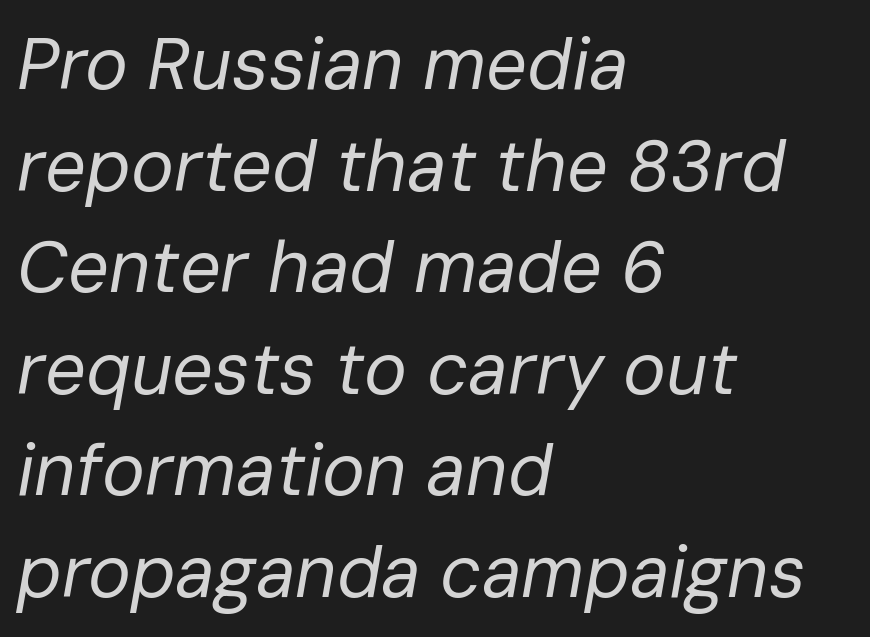
The image shows 72 px regular-weight type, italic (leaning right); set left-aligned, normal line spacing (1.41x), normal letter spacing, not underlined; low stroke contrast and a medium x-height.
